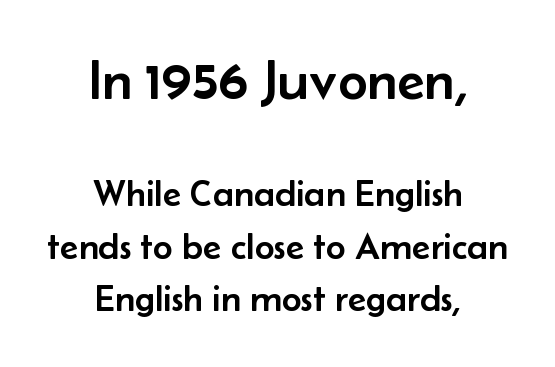
The image shows 57 px sans-serif type, upright; set centered, normal line spacing (1.38x), normal letter spacing, not underlined; the first (top) block is 1.5x larger; low stroke contrast and a small x-height.
